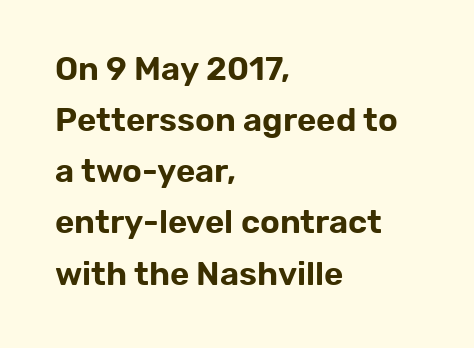
{"serif": "no", "italic": "no", "width": "normal", "stroke_contrast": "low", "x_height": "medium", "monospaced": "no", "underline": "no", "align": "left", "line_spacing": "normal", "line_spacing_ratio": 1.55, "letter_spacing": "normal", "letter_spacing_em": 0.0, "glyph_px": 33}
